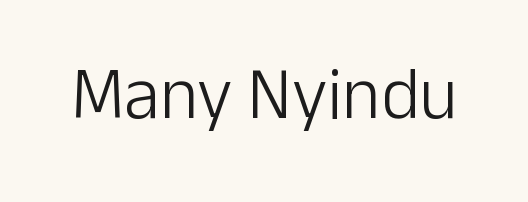
The strip under each line holds only bare page. A roman cut, with each character standing at attention. What stands out about the letter spacing? Nothing — it is the standard amount. Weight: regular or lighter.
